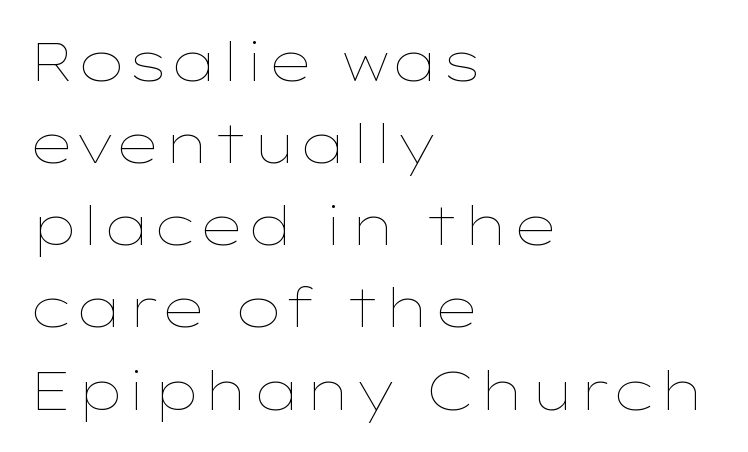
The image shows 53 px thin, wide type, upright; set left-aligned, normal line spacing (1.55x), normal letter spacing, not underlined; low stroke contrast and a medium x-height.
